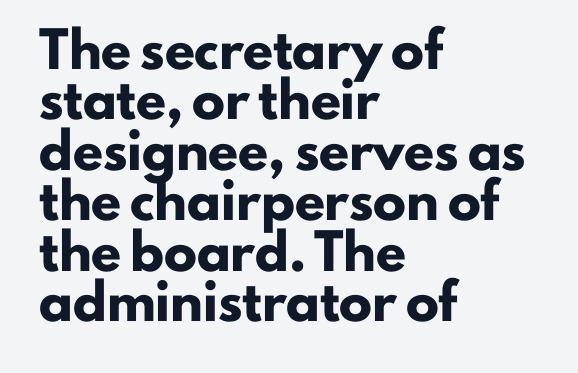
{"serif": "no", "italic": "no", "bold": "yes", "weight": "heavy", "width": "normal", "stroke_contrast": "low", "x_height": "small", "monospaced": "no", "underline": "no", "align": "left", "line_spacing": "normal", "line_spacing_ratio": 1.53, "letter_spacing": "normal", "letter_spacing_em": 0.0, "glyph_px": 33}
